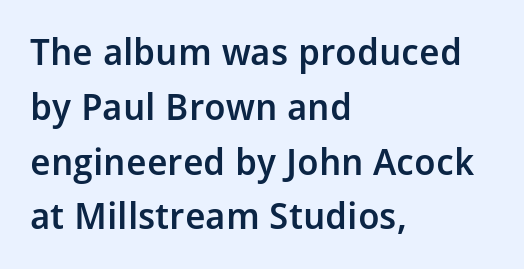
The image shows 37 px semibold sans-serif type, upright; set left-aligned, normal line spacing (1.48x), normal letter spacing, not underlined; low stroke contrast and a medium x-height.
